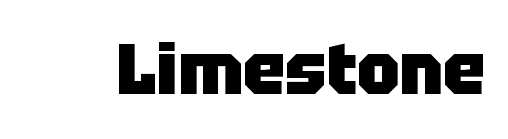
{"serif": "no", "italic": "no", "bold": "yes", "weight": "heavy", "width": "normal", "stroke_contrast": "low", "x_height": "large", "monospaced": "no", "underline": "no", "letter_spacing": "normal", "letter_spacing_em": 0.0, "glyph_px": 71}
